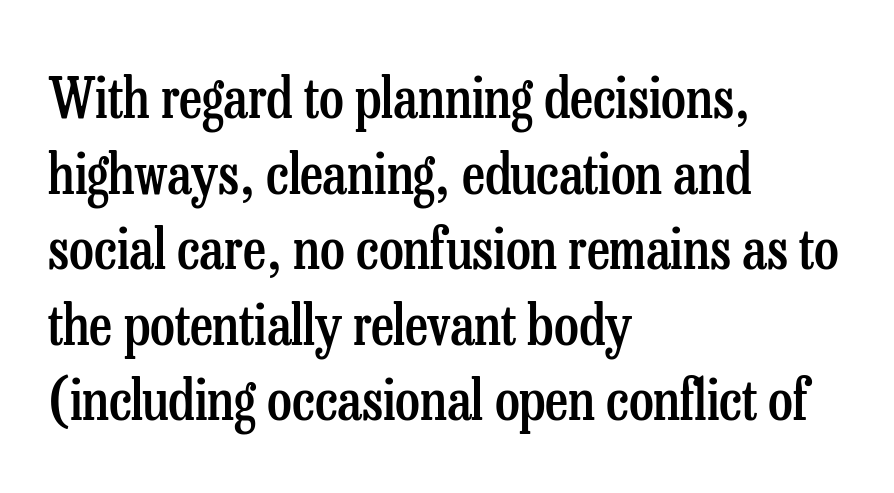
Note the varied advance widths — an 'i' is clearly narrower than an 'm'. If you measured baseline to baseline, you'd find a middling distance. This is roman type, the default non-slanted kind. Honestly, there is no underline to notice here at all.
